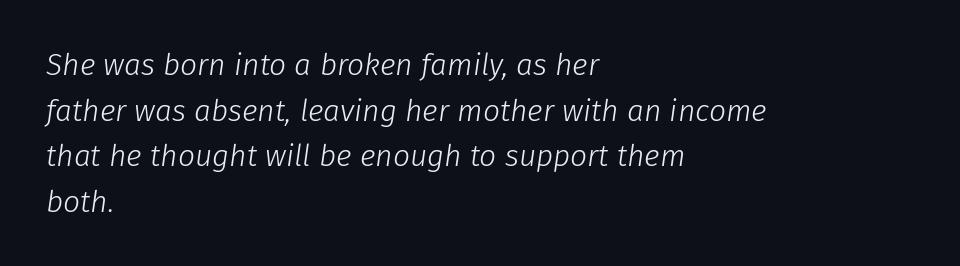
The image shows 30 px light type, italic (leaning right); set left-aligned, normal line spacing (1.52x), normal letter spacing, not underlined; low stroke contrast and a medium x-height.
